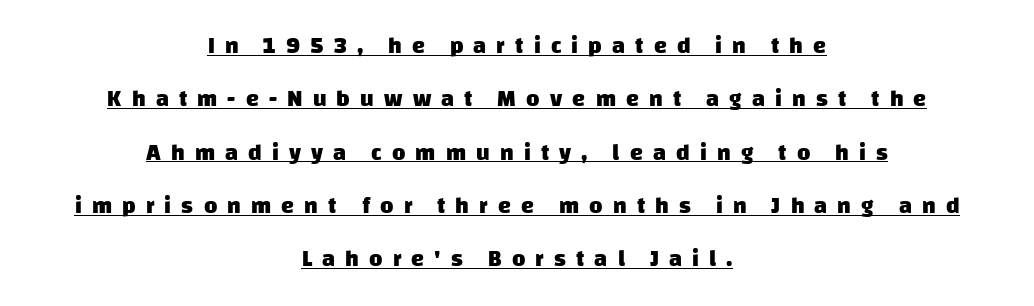
The compositor balanced each line on the midline. This is heavy type, rendered in bold. The line-height multiplier appears high, well above default. Honestly, the underline is the first thing you notice here. Compared with typical body copy, the letter spacing here is much looser.
